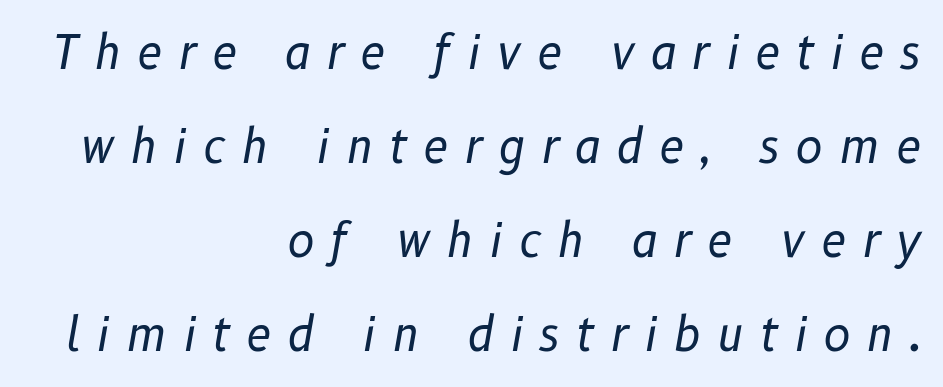
The type is letterspaced generously, with wide tracking. Beneath every word, the page is bare. The compositor pushed each line to the right boundary. The letters advance in unequal steps, a hallmark of proportional type. Stroke mass is kept to a normal reading level or below. Whoever set this chose breathing room over compactness in the vertical rhythm.
